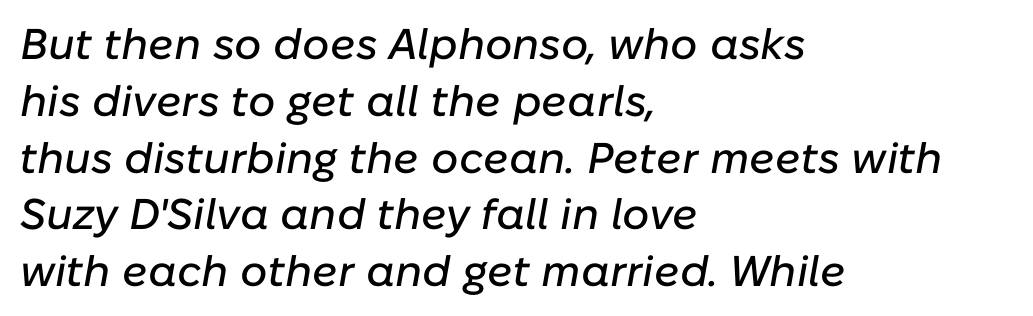
The rendering uses natural spacing where letterforms have individual widths. Look at the tracking — it's just the regular setting, nothing added. The rows are spaced the way most documents space them. A student would call this left alignment; a typographer would say flush left, rag right.
